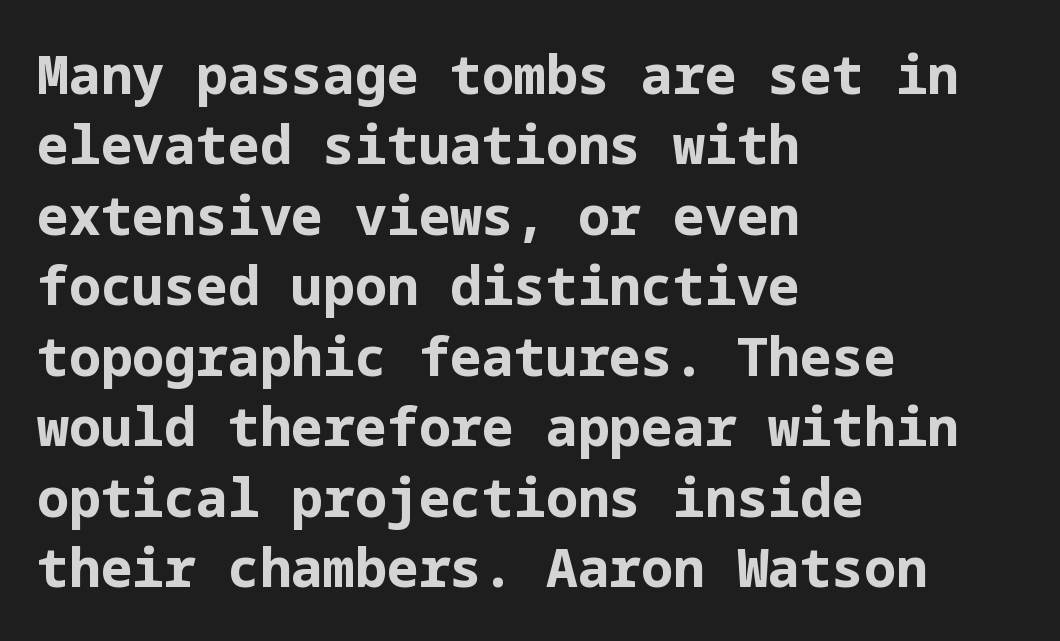
{"serif": "no", "italic": "no", "bold": "yes", "weight": "bold", "width": "normal", "stroke_contrast": "low", "x_height": "medium", "underline": "no", "align": "left", "line_spacing": "normal", "line_spacing_ratio": 1.33, "letter_spacing": "normal", "letter_spacing_em": 0.0, "glyph_px": 53}
